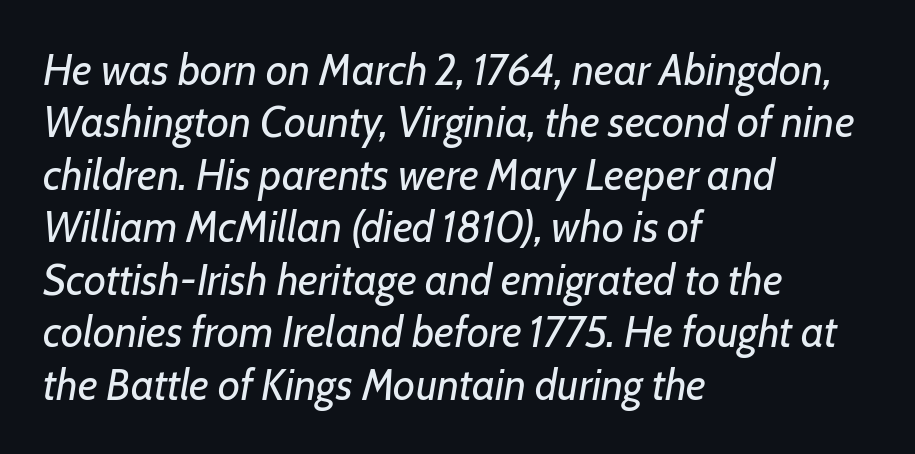
Quick note: italic. Every row of glyphs begins at an identical x-position on the left. Each word holds together tightly as a unit, with standard inter-letter gaps. Underlining? Definitely not there. Character widths vary here, with narrow letters taking less room than wide ones.
